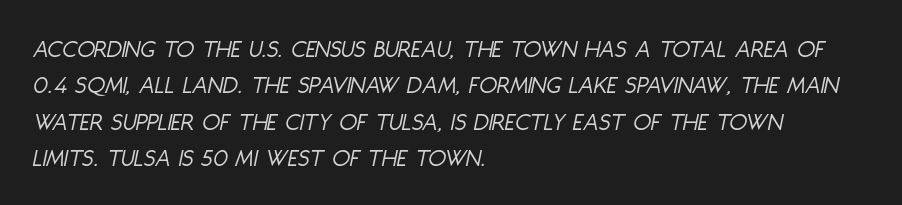
Q: Is the text bold? A: No.
Q: Is the text italic (slanted)? A: Yes, it leans right by about 11 degrees.
Q: Is the text underlined? A: No.
Q: How is the paragraph aligned? A: Left-aligned.
Q: Is the spacing between letters normal or unusually wide? A: Normal.
Q: Is the spacing between lines tight, normal or loose? A: Normal.
